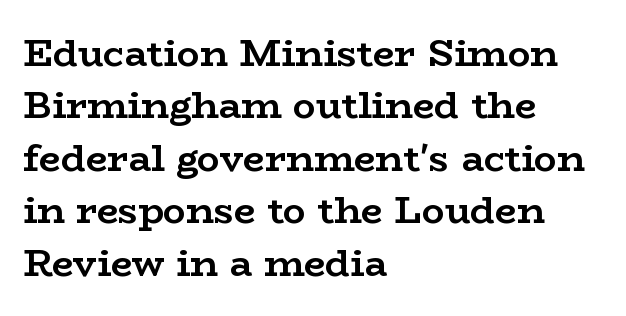
Caption: standard tracking, unaltered. The face used here has the dense, thick strokes of a bold. Which margin do the lines hug? The left one — the right edge is uneven. Tall strokes in this sample are plumb rather than angled. This is serif lettering, the kind often seen in printed books. The rendering uses a moderate line-height, typical for paragraphs.
